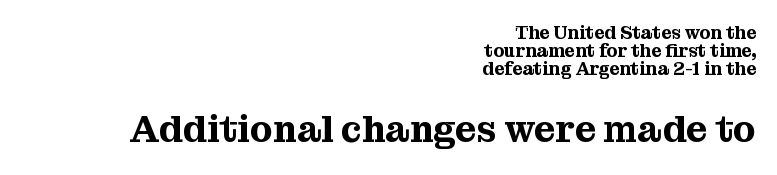
Unlike a clean sans, this face finishes its strokes with serifs. Here the second block reads like a headline and the first like body copy. The letters stand straight up with perfectly vertical stems. The rendering uses natural spacing where letterforms have individual widths.
